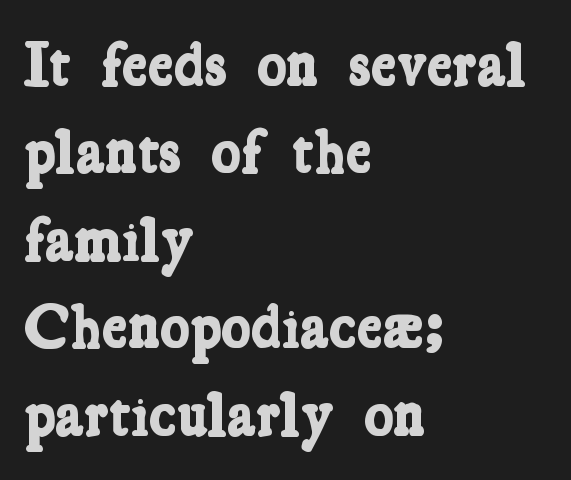
Honestly, the row spacing looks completely unremarkable. These lines are set flush left with a ragged right edge. Emphasis by weight is at full strength: bold. Type without underlining.
